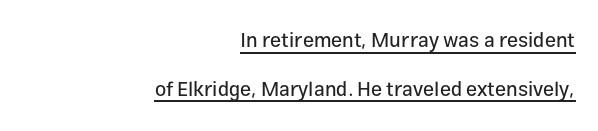
{"italic": "no", "underline": "yes", "align": "right", "line_spacing": "loose", "line_spacing_ratio": 2.43, "letter_spacing": "normal", "letter_spacing_em": 0.0, "glyph_px": 20}
